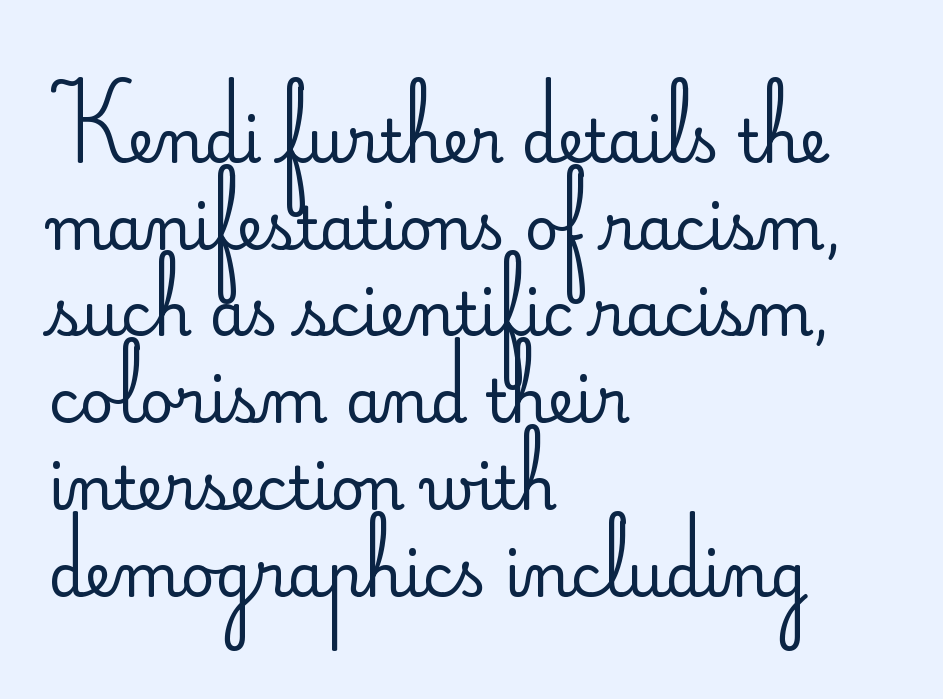
The image shows 59 px regular-weight sans-serif type, upright; set left-aligned, normal line spacing (1.47x), normal letter spacing, not underlined; low stroke contrast and a small x-height.
